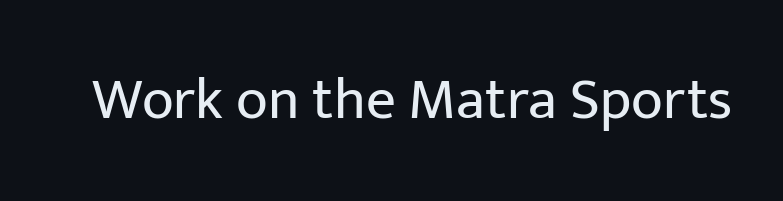
These lines are composed in type without serifs. The zone under the glyphs is completely vacant. Glyph-to-glyph distance matches everyday printed text. You could not count columns in this text — the font is proportionally spaced. In terms of posture, this sample is upright.
